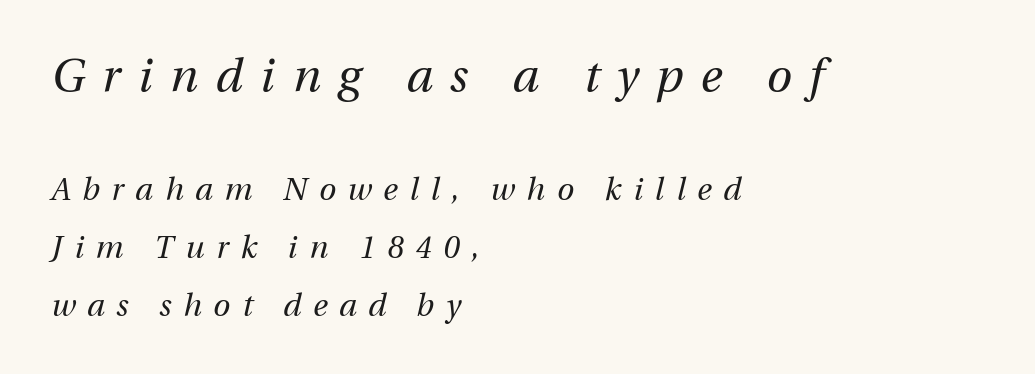
Of the two passages, the one on top uses the larger point size. On a weight scale, this lands at 450 or below. Here the designer chose a conventional face with non-uniform glyph widths. The specimen reads as italic at a glance. The typesetter chose a ragged-right arrangement here.
